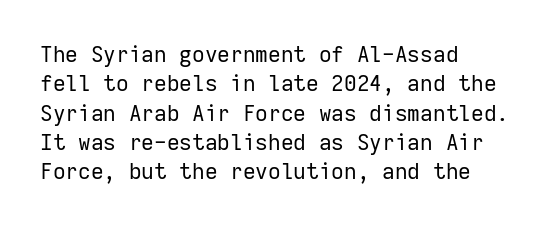
Q: Is the text bold? A: No.
Q: Is the text italic (slanted)? A: No, it is upright.
Q: Is the text underlined? A: No.
Q: How is the paragraph aligned? A: Left-aligned.
Q: Is the spacing between letters normal or unusually wide? A: Normal.
Q: Is the spacing between lines tight, normal or loose? A: Normal.
